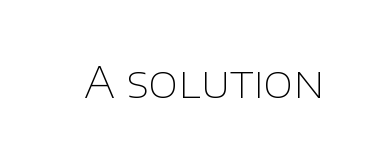
A quiet, ordinary-to-light weight characterises the typeface. No extra tracking has been applied to these lines. Unlike a traditional serif, this face leaves its strokes unadorned. Words float on clear page, feet unadorned.
